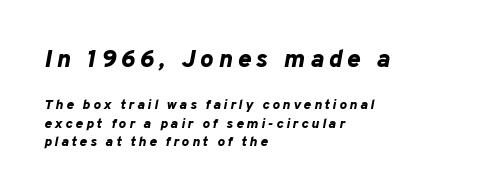
{"italic": "yes", "lean": "right", "slant_degrees": 10, "bold": "yes", "underline": "no", "align": "left", "line_spacing": "normal", "line_spacing_ratio": 1.3, "letter_spacing": "wide", "letter_spacing_em": 0.2, "larger_block": "first", "size_ratio": 1.79, "glyph_px": 25}
